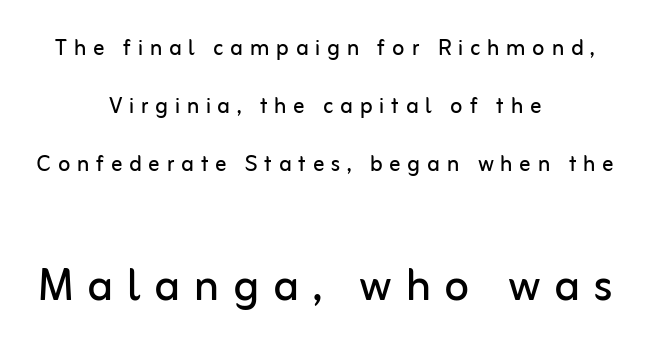
Typeset on center — no edge is straight. Horizontal bands of white between lines are thick stripes. Here the designer chose a conventional face with non-uniform glyph widths. No heavy texture on the line: the type isn't bold.
